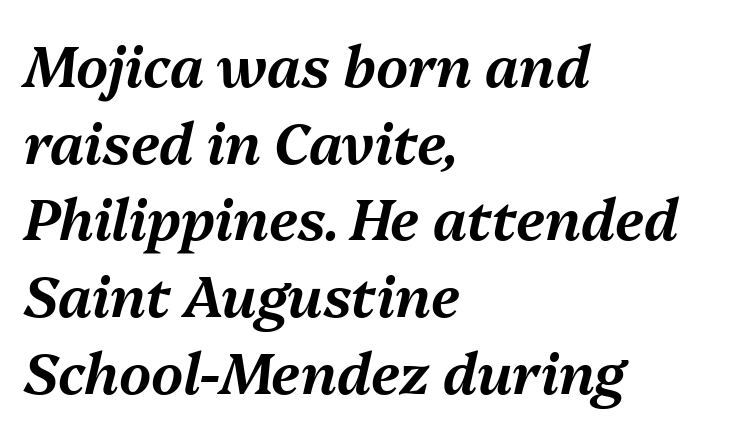
The horizontal fit of the characters is conventional and even. Rule under the text: the space is simply empty. All the whitespace from short lines collects on the right. Yep, that's italic — everything's leaning. This sample has the flowing, uneven cadence of proportional lettering.
